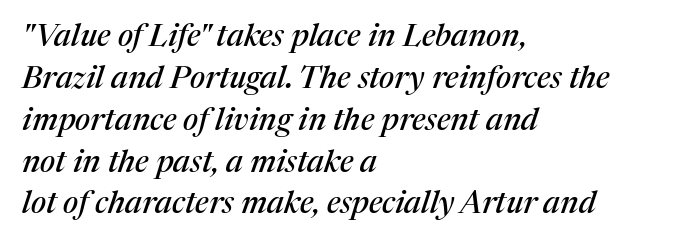
Q: Is the text italic (slanted)? A: Yes, it leans right by about 17 degrees.
Q: Is the typeface a serif or a sans-serif typeface? A: Serif.
Q: Is the text underlined? A: No.
Q: How is the paragraph aligned? A: Left-aligned.
Q: Is the spacing between letters normal or unusually wide? A: Normal.
Q: Is the spacing between lines tight, normal or loose? A: Normal.
Q: Width (condensed, normal, or wide)? A: Normal.
Q: Stroke contrast? A: Medium.
Q: x-height? A: Medium.
Q: Monospaced? A: No.
